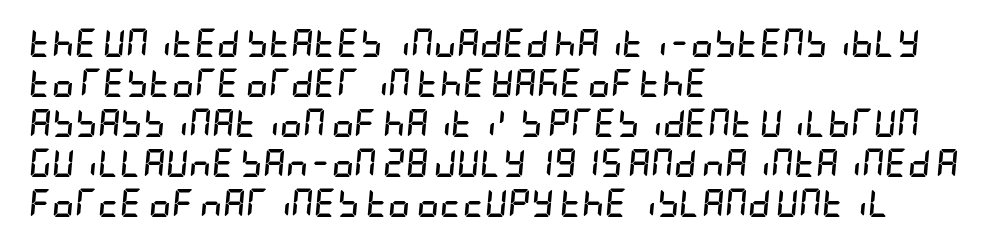
The image shows 28 px semibold, condensed type, italic (leaning right); set left-aligned, normal line spacing (1.43x), normal letter spacing, not underlined; low stroke contrast and a large x-height.
